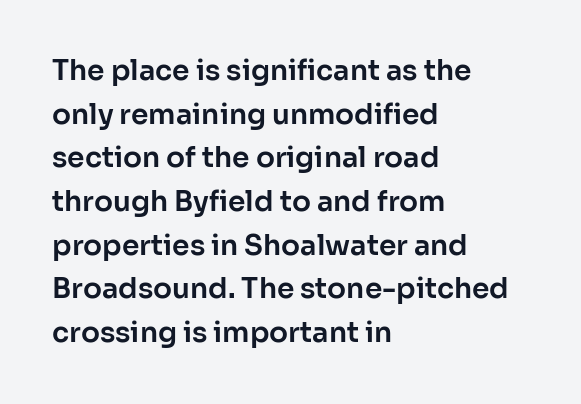
Q: Is the text italic (slanted)? A: No, it is upright.
Q: Is the typeface a serif or a sans-serif typeface? A: Sans-serif.
Q: Is the text underlined? A: No.
Q: How is the paragraph aligned? A: Left-aligned.
Q: Is the spacing between letters normal or unusually wide? A: Normal.
Q: Is the spacing between lines tight, normal or loose? A: Normal.
Q: Width (condensed, normal, or wide)? A: Normal.
Q: Stroke contrast? A: Low.
Q: x-height? A: Medium.
Q: Monospaced? A: No.
